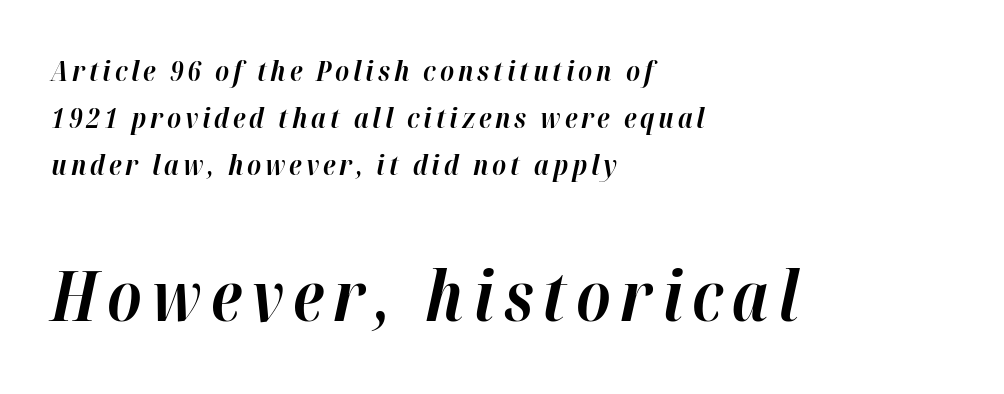
Q: Is the text bold? A: Yes.
Q: Is the text italic (slanted)? A: Yes, it leans right by about 12 degrees.
Q: Is the text underlined? A: No.
Q: How is the paragraph aligned? A: Left-aligned.
Q: Is the spacing between lines tight, normal or loose? A: Normal.
Q: Which block of text is set in a larger size, the first (top) or the second (bottom)? A: The second (bottom) one.
Q: Width (condensed, normal, or wide)? A: Normal.
Q: Stroke contrast? A: High.
Q: x-height? A: Medium.
Q: Monospaced? A: No.
